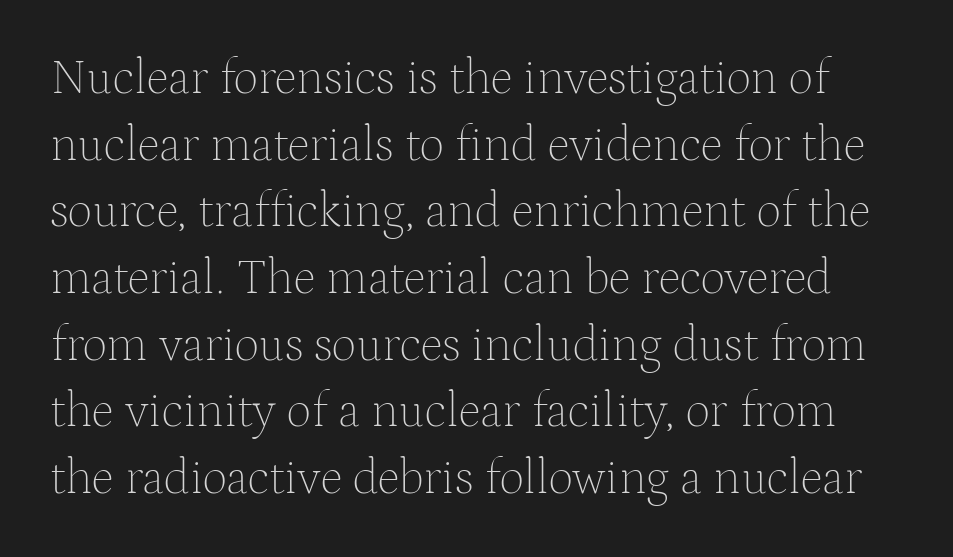
Ink coverage per letter is moderate at most. Spacing verdict: proportional, widths tailored to each character. Observe the ordinary spacing: letters are neighbours, not strangers. Italic: no, the glyphs are upright roman. The foot of each line stays bare and open.
